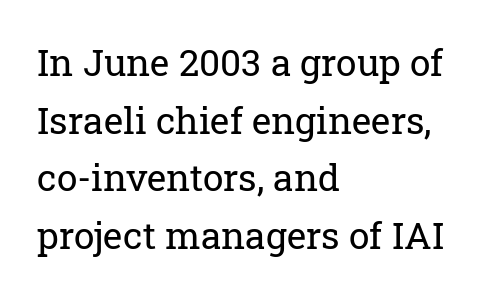
{"serif": "yes", "italic": "no", "bold": "no", "weight": "regular", "width": "normal", "stroke_contrast": "low", "x_height": "medium", "monospaced": "no", "underline": "no", "align": "left", "line_spacing": "normal", "line_spacing_ratio": 1.56, "letter_spacing": "normal", "letter_spacing_em": 0.0, "glyph_px": 37}
